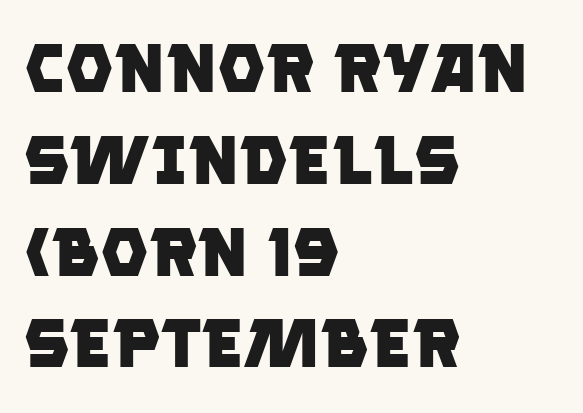
The image shows 68 px heavy sans-serif type; set left-aligned, normal line spacing (1.35x), normal letter spacing, not underlined; low stroke contrast and a large x-height.
